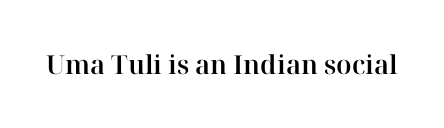
Q: Is the text italic (slanted)? A: No, it is upright.
Q: Is the text underlined? A: No.
Q: Is the spacing between letters normal or unusually wide? A: Normal.
